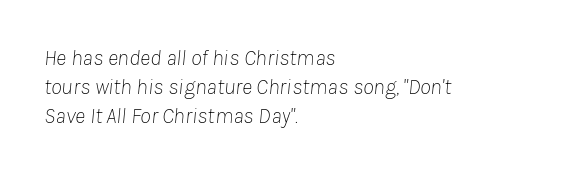
The face used here is rendered with its standard letterfit. This sample keeps an unexceptional amount of space between lines. All the whitespace from short lines collects on the right. The typeface has the unassuming heft of standard copy or less.
